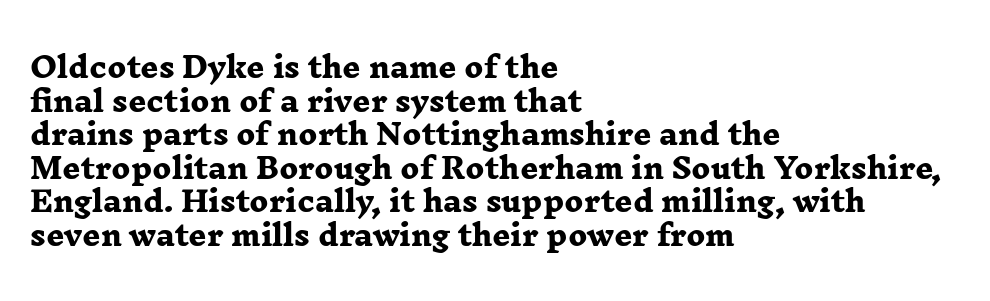
Q: Is the text bold? A: Yes.
Q: Is the typeface a serif or a sans-serif typeface? A: Serif.
Q: Is the text underlined? A: No.
Q: How is the paragraph aligned? A: Left-aligned.
Q: Is the spacing between letters normal or unusually wide? A: Normal.
Q: Width (condensed, normal, or wide)? A: Wide.
Q: Stroke contrast? A: Low.
Q: x-height? A: Medium.
Q: Monospaced? A: No.
